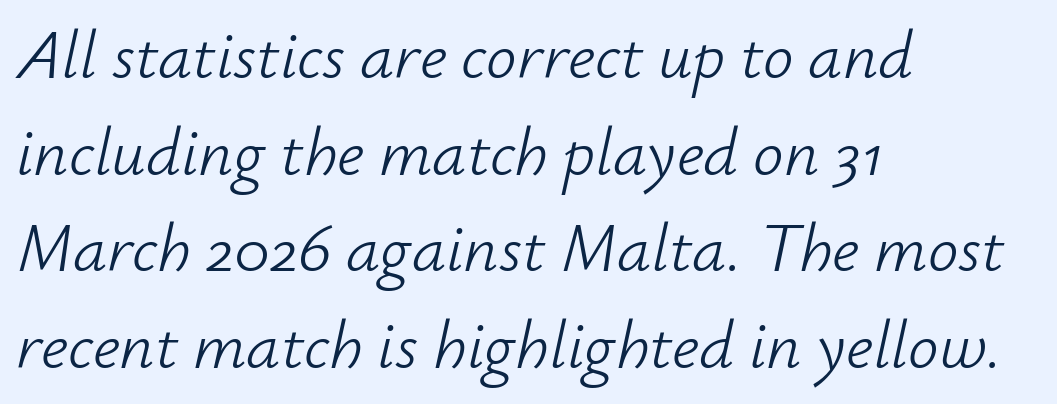
One glance says typical: line gaps are just what's usual. Where is the straight margin? On the left. Would a proofreader flag this as italicized? Yes. Plain, unruled lines of type. A typesetter would call this proportional, since set widths differ per character. Glyph-to-glyph distance matches everyday printed text.
